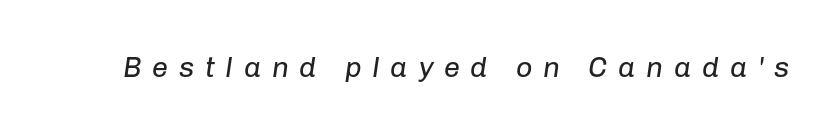
The space beneath each line is pristine and unruled. Is the type slanted? Yes — the strokes lean at a clear angle. Substantial extra tracking has been applied to these lines. The strokes carry an ordinary text weight at most. Spacing verdict: proportional, widths tailored to each character.
